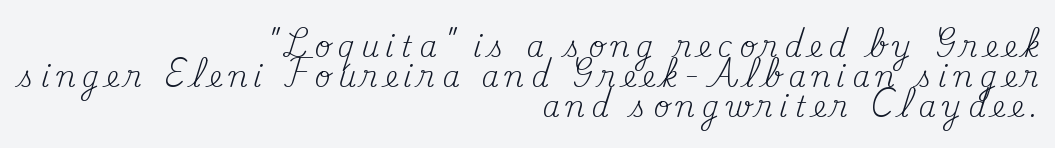
Visually the block forms a straight wall on the right and a jagged coastline on the left. The passage shown has open, widely tracked lettering throughout. The face looks like a standard text weight, possibly lighter. Typographically, this falls in the serif category.
